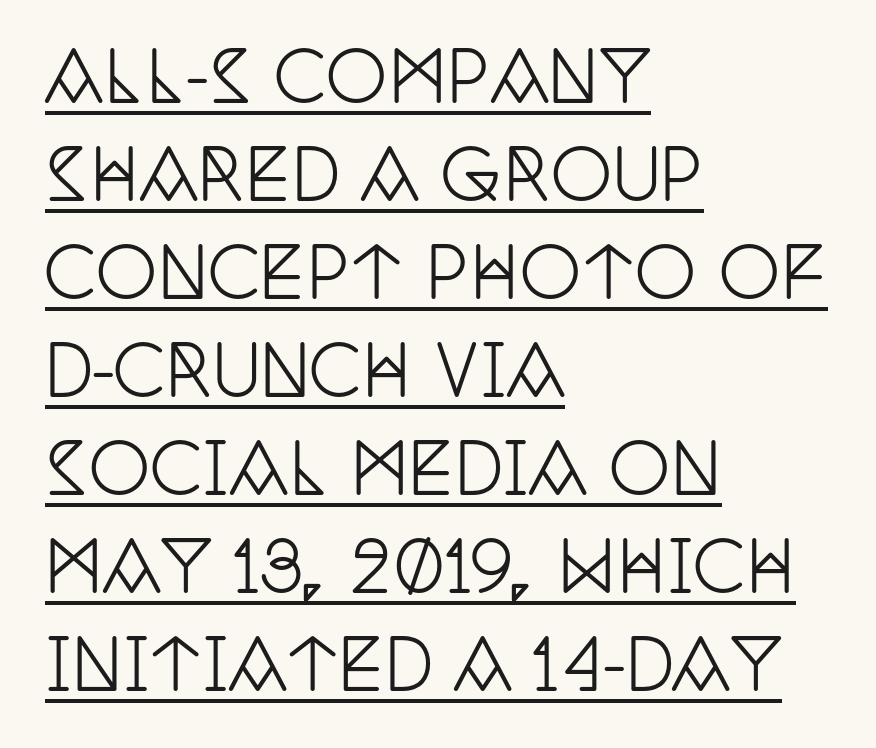
{"serif": "yes", "italic": "no", "width": "condensed", "stroke_contrast": "low", "x_height": "large", "monospaced": "no", "underline": "yes", "align": "left", "line_spacing": "normal", "line_spacing_ratio": 1.42, "letter_spacing": "normal", "letter_spacing_em": 0.0, "glyph_px": 69}
